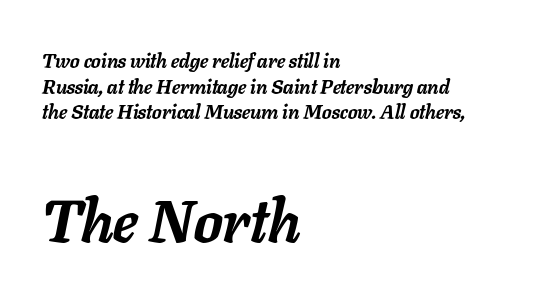
{"italic": "yes", "lean": "right", "slant_degrees": 11, "bold": "yes", "weight": "semibold", "width": "normal", "stroke_contrast": "low", "x_height": "medium", "monospaced": "no", "underline": "no", "align": "left", "line_spacing": "normal", "line_spacing_ratio": 1.28, "letter_spacing": "normal", "letter_spacing_em": 0.0, "larger_block": "second", "size_ratio": 3.0, "glyph_px": 60}
